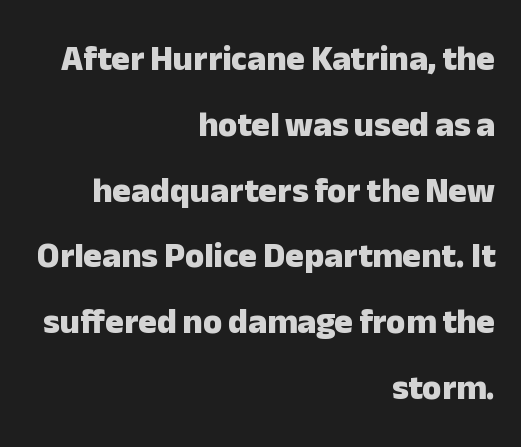
{"serif": "no", "italic": "no", "bold": "yes", "weight": "heavy", "width": "normal", "stroke_contrast": "low", "x_height": "medium", "monospaced": "no", "underline": "no", "align": "right", "line_spacing_ratio": 1.88, "letter_spacing": "normal", "letter_spacing_em": 0.0, "glyph_px": 35}
